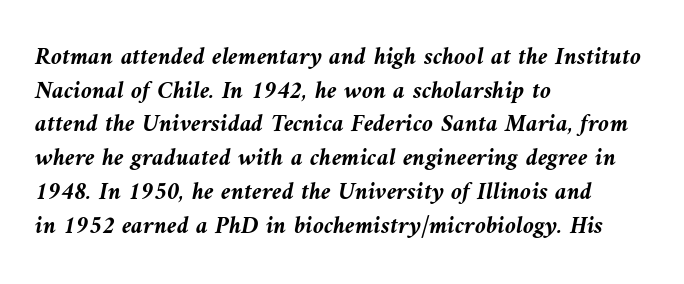
The letters sit at their default tracking, neither squeezed nor spread. Emphasis-style slanted type is in use. The passage shown is not underscored anywhere. Weight check: bold — yes, fully. Which margin do the lines hug? The left one — the right edge is uneven. The passage shown stacks its lines at a standard gap.
